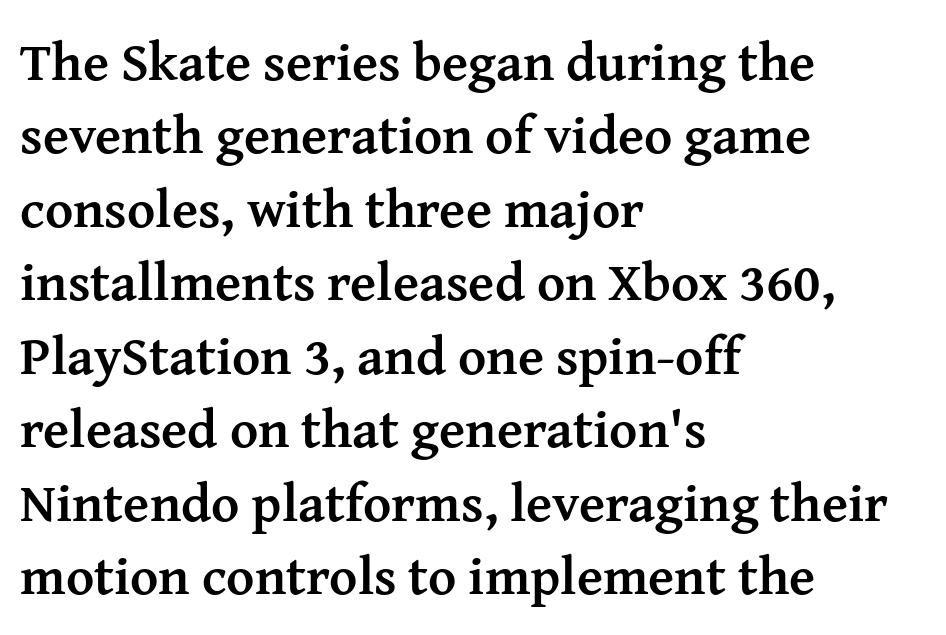
The image shows 54 px semibold serif type, upright; set left-aligned, normal line spacing (1.36x), normal letter spacing, not underlined; medium stroke contrast and a medium x-height.
